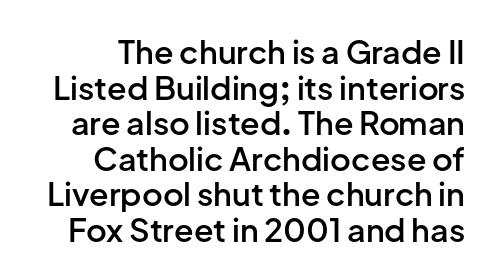
{"serif": "no", "italic": "no", "bold": "semi", "weight": "semibold", "width": "normal", "stroke_contrast": "low", "x_height": "medium", "monospaced": "no", "underline": "no", "line_spacing": "tight", "line_spacing_ratio": 1.11, "letter_spacing": "normal", "letter_spacing_em": 0.0, "glyph_px": 32}
